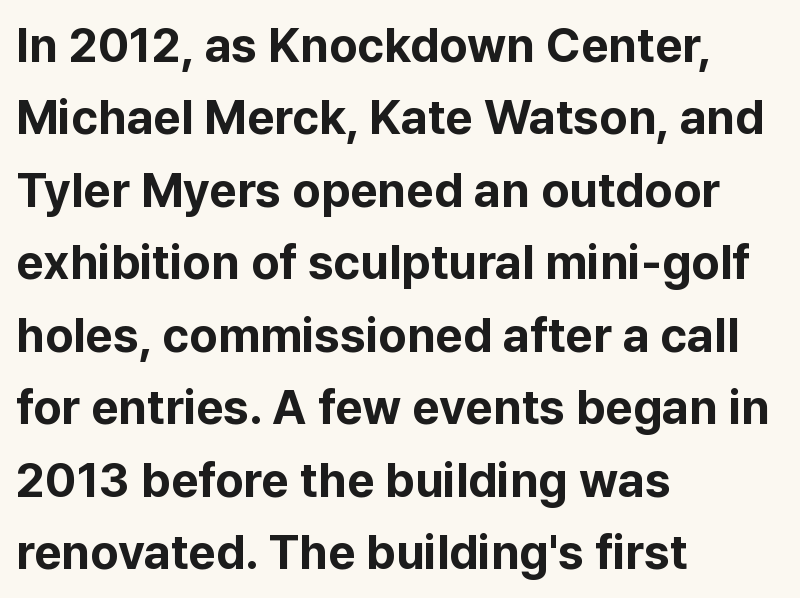
Q: Is the text bold? A: Yes.
Q: Is the text italic (slanted)? A: No, it is upright.
Q: Is the typeface a serif or a sans-serif typeface? A: Sans-serif.
Q: Is the text underlined? A: No.
Q: How is the paragraph aligned? A: Left-aligned.
Q: Is the spacing between letters normal or unusually wide? A: Normal.
Q: Is the spacing between lines tight, normal or loose? A: Normal.
Q: Width (condensed, normal, or wide)? A: Normal.
Q: Stroke contrast? A: Low.
Q: x-height? A: Medium.
Q: Monospaced? A: No.
